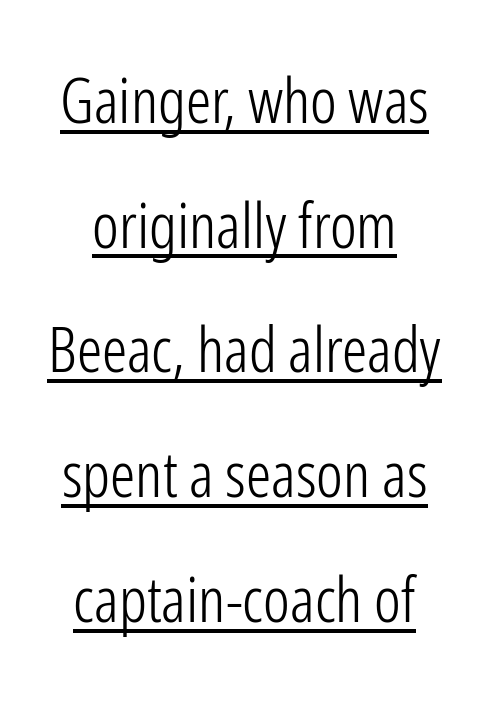
The image shows 63 px light, condensed sans-serif type, upright; set centered, loose line spacing (1.98x), normal letter spacing, underlined; low stroke contrast and a medium x-height.
